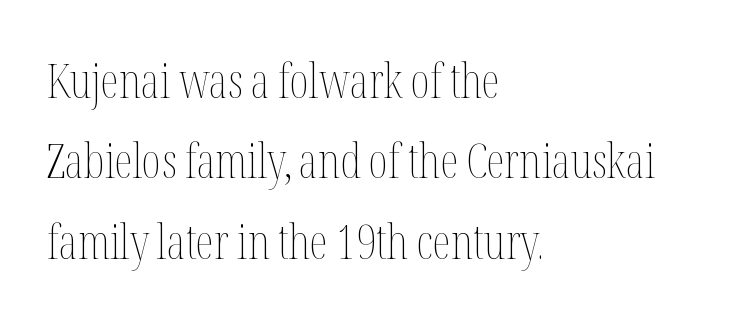
{"italic": "no", "bold": "no", "weight": "thin", "width": "condensed", "stroke_contrast": "medium", "x_height": "medium", "monospaced": "no", "underline": "no", "align": "left", "line_spacing_ratio": 1.71, "letter_spacing": "normal", "letter_spacing_em": 0.0, "glyph_px": 47}
